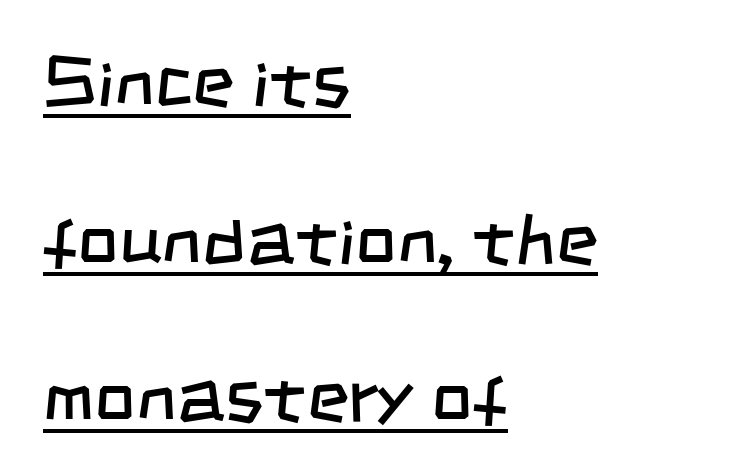
Each letter's strokes conclude bluntly, with no projecting serifs. Beneath each row of characters lies a ruled line. Looks like regular typesetting: each glyph gets only the width it needs. These lines keep a tight, regular rhythm from letter to letter. Horizontal bands of white between lines are thick stripes.
